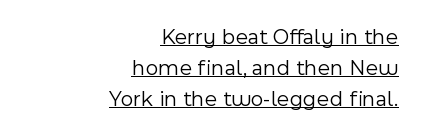
The image shows 22 px text type, upright; set right-aligned, normal line spacing (1.41x), normal letter spacing, underlined.
